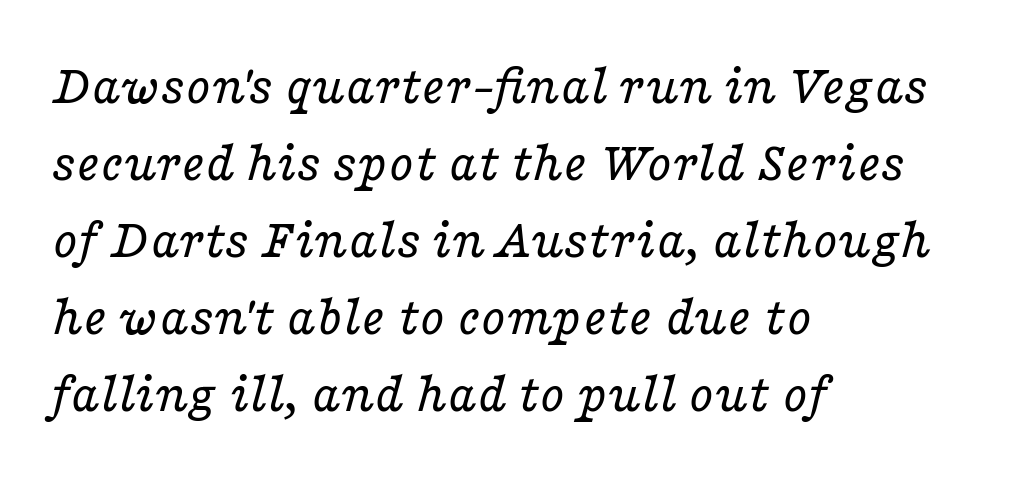
{"serif": "yes", "italic": "yes", "lean": "right", "slant_degrees": 16, "bold": "no", "weight": "regular", "width": "wide", "stroke_contrast": "low", "x_height": "medium", "monospaced": "no", "underline": "no", "align": "left", "line_spacing": "normal", "line_spacing_ratio": 1.35, "letter_spacing": "normal", "letter_spacing_em": 0.0, "glyph_px": 57}
